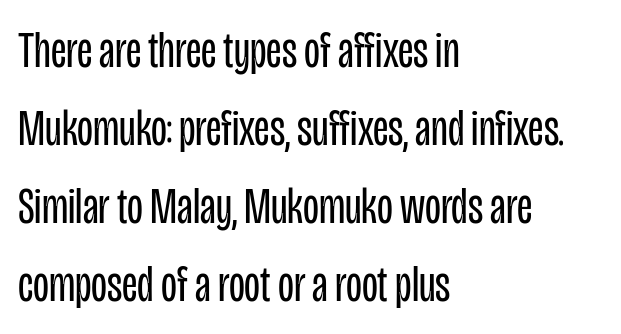
Q: Is the text bold? A: No.
Q: Is the text italic (slanted)? A: No, it is upright.
Q: Is the typeface a serif or a sans-serif typeface? A: Sans-serif.
Q: Is the text underlined? A: No.
Q: How is the paragraph aligned? A: Left-aligned.
Q: Is the spacing between letters normal or unusually wide? A: Normal.
Q: Is the spacing between lines tight, normal or loose? A: Normal.
Q: Width (condensed, normal, or wide)? A: Condensed.
Q: Stroke contrast? A: Low.
Q: x-height? A: Large.
Q: Monospaced? A: No.
